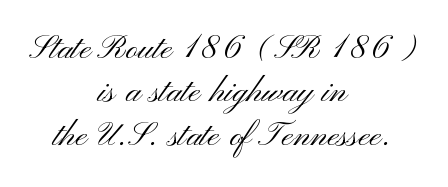
{"serif": "no", "bold": "no", "weight": "light", "width": "wide", "stroke_contrast": "medium", "x_height": "small", "monospaced": "no", "underline": "no", "align": "center", "line_spacing": "tight", "line_spacing_ratio": 1.01, "letter_spacing": "normal", "letter_spacing_em": 0.0, "glyph_px": 43}
